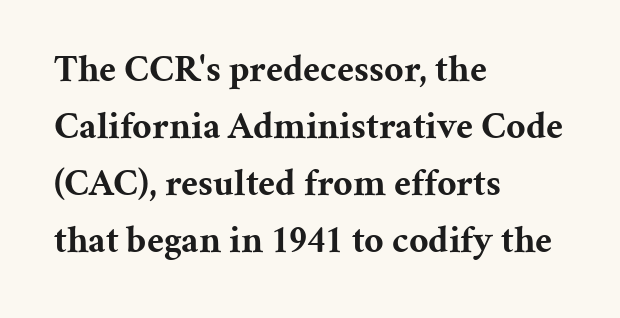
The image shows 38 px bold serif type, upright; set left-aligned, normal line spacing (1.5x), normal letter spacing, not underlined; medium stroke contrast and a medium x-height.
